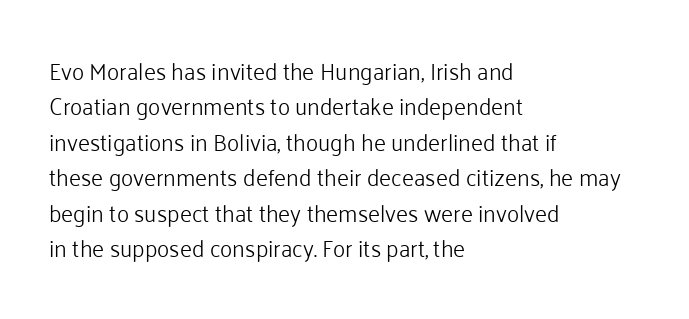
The image shows 23 px text type, upright; set left-aligned, normal line spacing (1.54x), normal letter spacing, not underlined.
